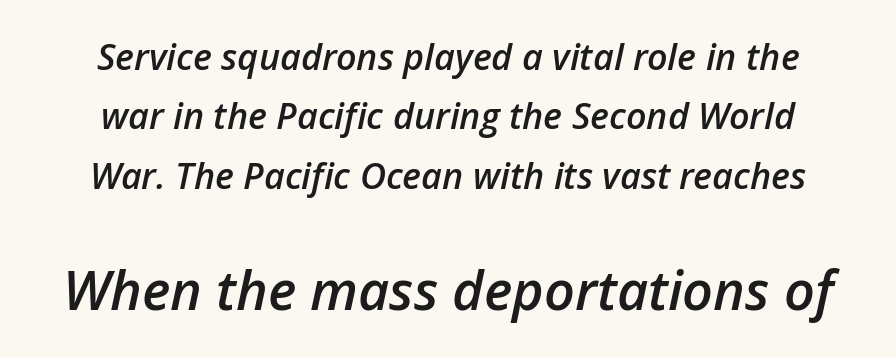
Is there much room between lines? A standard amount, neither cramped nor airy. Compared with typical body copy, the letter spacing here is the same. The typesetter chose a symmetrical, centered arrangement here. Set as a demibold, roughly 600 on the weight scale.
